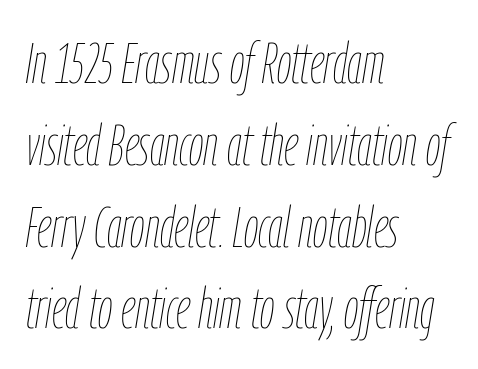
{"italic": "yes", "lean": "right", "slant_degrees": 9, "bold": "no", "weight": "thin", "width": "condensed", "stroke_contrast": "low", "x_height": "medium", "monospaced": "no", "underline": "no", "align": "left", "line_spacing": "normal", "line_spacing_ratio": 1.41, "letter_spacing": "normal", "letter_spacing_em": 0.0, "glyph_px": 58}
